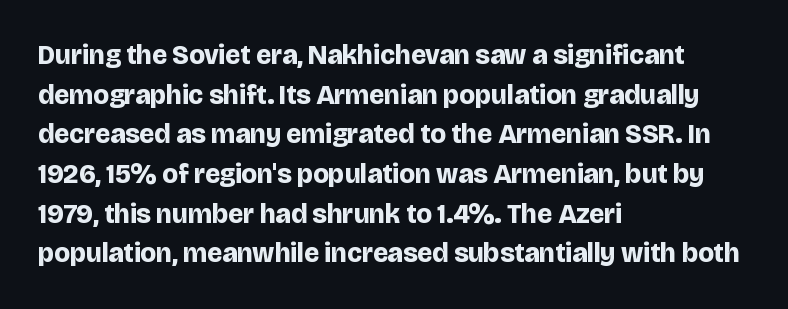
The image shows 27 px bold type, upright; set left-aligned, normal line spacing (1.47x), normal letter spacing, not underlined.
